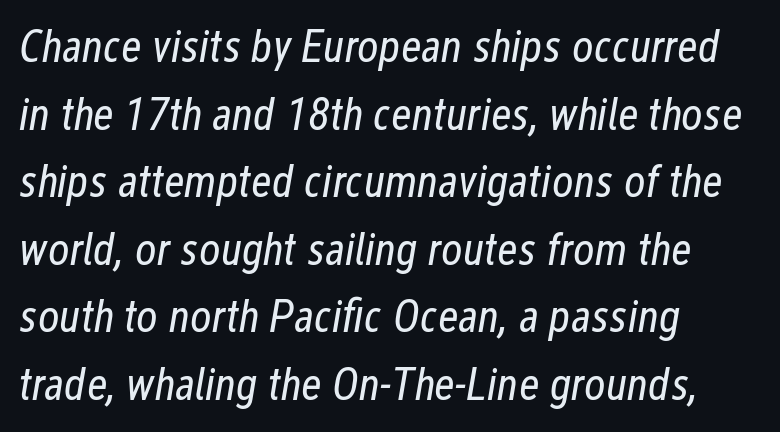
The image shows 46 px regular-weight, condensed type, italic (leaning right); set left-aligned, normal line spacing (1.47x), normal letter spacing, not underlined; low stroke contrast and a medium x-height.
